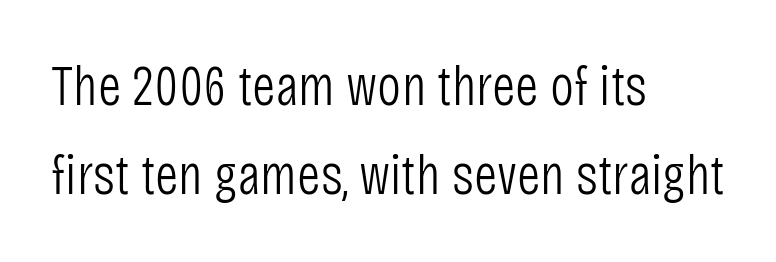
Q: Is the text bold? A: No.
Q: Is the text italic (slanted)? A: No, it is upright.
Q: Is the typeface a serif or a sans-serif typeface? A: Sans-serif.
Q: Is the text underlined? A: No.
Q: How is the paragraph aligned? A: Left-aligned.
Q: Is the spacing between letters normal or unusually wide? A: Normal.
Q: Is the spacing between lines tight, normal or loose? A: Normal.
Q: Width (condensed, normal, or wide)? A: Condensed.
Q: Stroke contrast? A: Low.
Q: x-height? A: Large.
Q: Monospaced? A: No.
